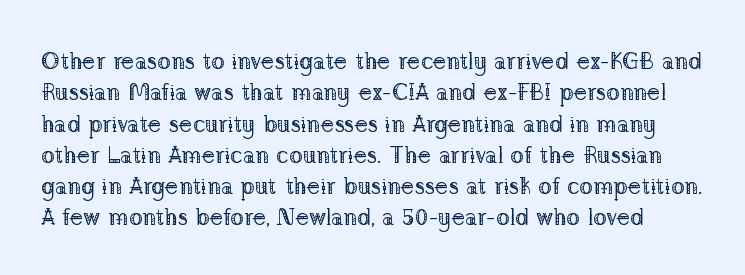
The image shows 23 px text type, upright; set normal line spacing (1.36x), normal letter spacing, not underlined.
